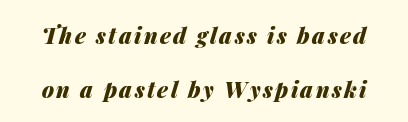
{"italic": "yes", "lean": "right", "slant_degrees": 14, "bold": "yes", "underline": "no", "line_spacing": "loose", "line_spacing_ratio": 2.46, "glyph_px": 22}
